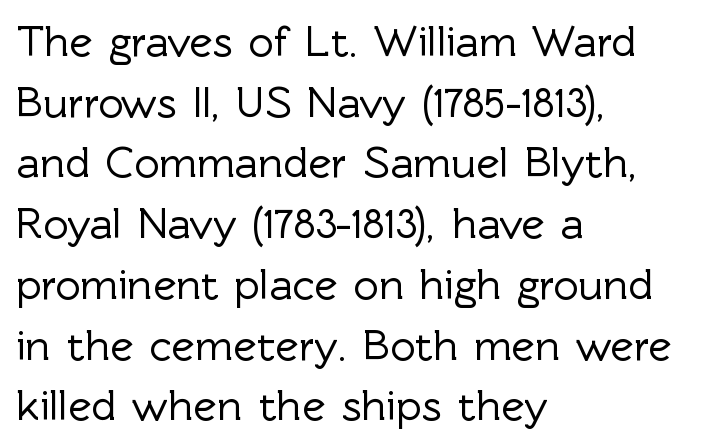
The image shows 44 px sans-serif type, upright; set left-aligned, normal line spacing (1.38x), normal letter spacing, not underlined; a medium x-height.
